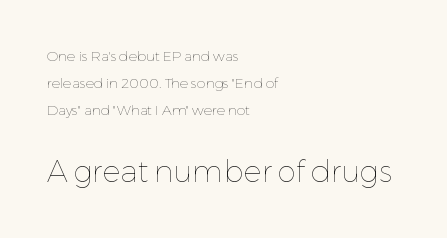
The image shows 30 px thin type, upright; set left-aligned, loose line spacing (1.93x), normal letter spacing, not underlined; the second (bottom) block is 2.14x larger; low stroke contrast and a medium x-height.
